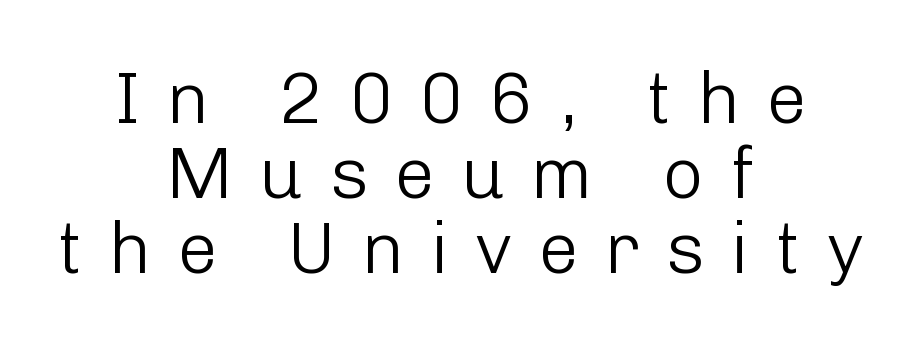
Q: Is the text bold? A: No.
Q: Is the text italic (slanted)? A: No, it is upright.
Q: Is the typeface a serif or a sans-serif typeface? A: Sans-serif.
Q: Is the text underlined? A: No.
Q: How is the paragraph aligned? A: Centered.
Q: Is the spacing between letters normal or unusually wide? A: Unusually wide.
Q: Is the spacing between lines tight, normal or loose? A: Tight.
Q: Width (condensed, normal, or wide)? A: Normal.
Q: Stroke contrast? A: Low.
Q: x-height? A: Medium.
Q: Monospaced? A: No.
